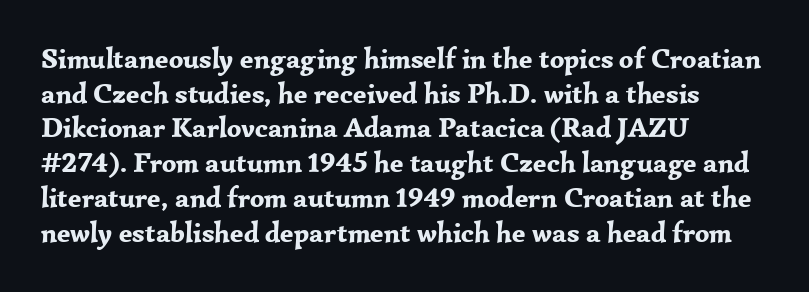
Q: Is the text bold? A: Yes.
Q: Is the text italic (slanted)? A: No, it is upright.
Q: Is the typeface a serif or a sans-serif typeface? A: Serif.
Q: Is the text underlined? A: No.
Q: How is the paragraph aligned? A: Left-aligned.
Q: Is the spacing between letters normal or unusually wide? A: Normal.
Q: Width (condensed, normal, or wide)? A: Normal.
Q: Stroke contrast? A: Low.
Q: x-height? A: Medium.
Q: Monospaced? A: No.
